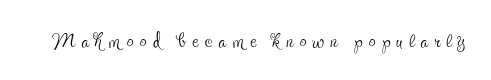
{"serif": "yes", "bold": "no", "weight": "thin", "width": "condensed", "x_height": "small", "monospaced": "no", "underline": "no", "letter_spacing": "wide", "letter_spacing_em": 0.22, "glyph_px": 28}
